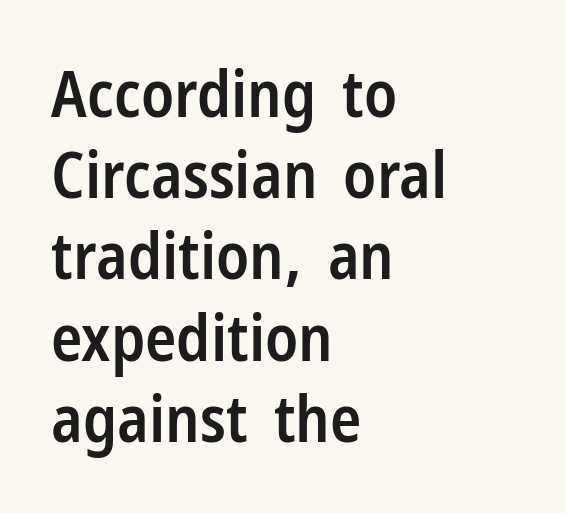
The designer left line spacing at the default. You could not count columns in this text — the font is proportionally spaced. Glyph-to-glyph distance matches everyday printed text. The gap between lines stays unmarked. In terms of weight, the rendering is demibold, just under bold.
